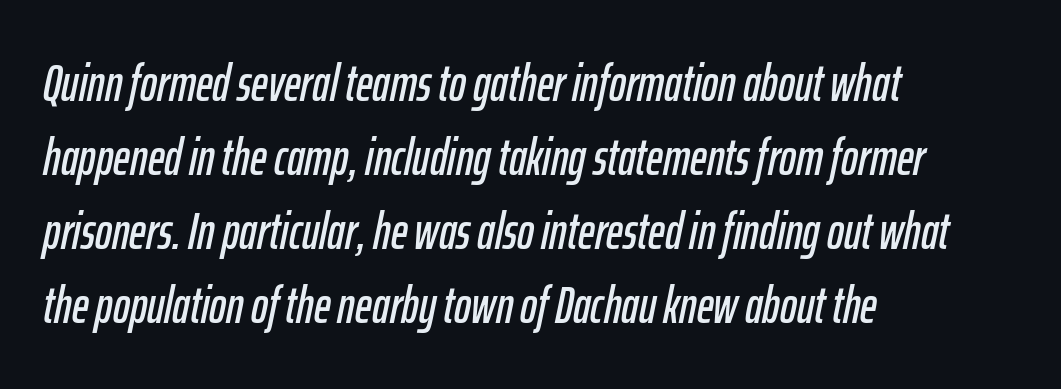
The image shows 51 px condensed type, italic (leaning right); set left-aligned, normal line spacing (1.45x), normal letter spacing, not underlined; low stroke contrast and a medium x-height.
